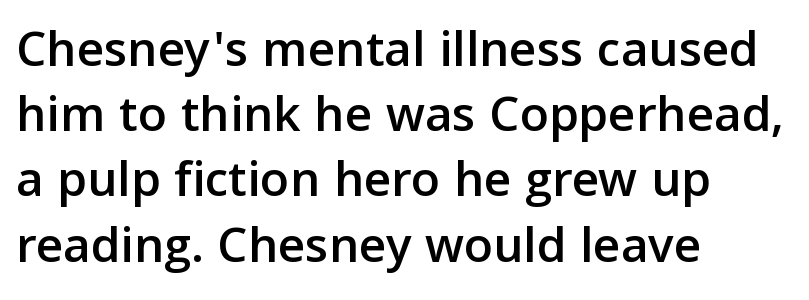
Q: Is the text italic (slanted)? A: No, it is upright.
Q: Is the typeface a serif or a sans-serif typeface? A: Sans-serif.
Q: Is the text underlined? A: No.
Q: How is the paragraph aligned? A: Left-aligned.
Q: Is the spacing between letters normal or unusually wide? A: Normal.
Q: Width (condensed, normal, or wide)? A: Normal.
Q: Stroke contrast? A: Low.
Q: x-height? A: Medium.
Q: Monospaced? A: No.
